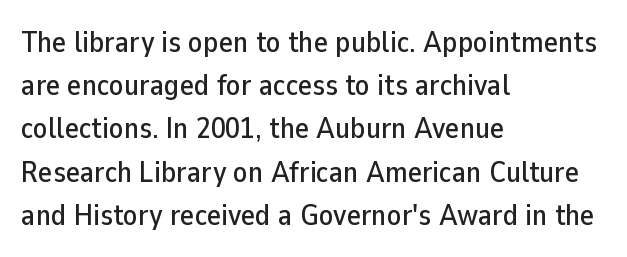
The image shows 30 px sans-serif type, upright; set left-aligned, normal line spacing (1.44x), normal letter spacing, not underlined; low stroke contrast and a medium x-height.
